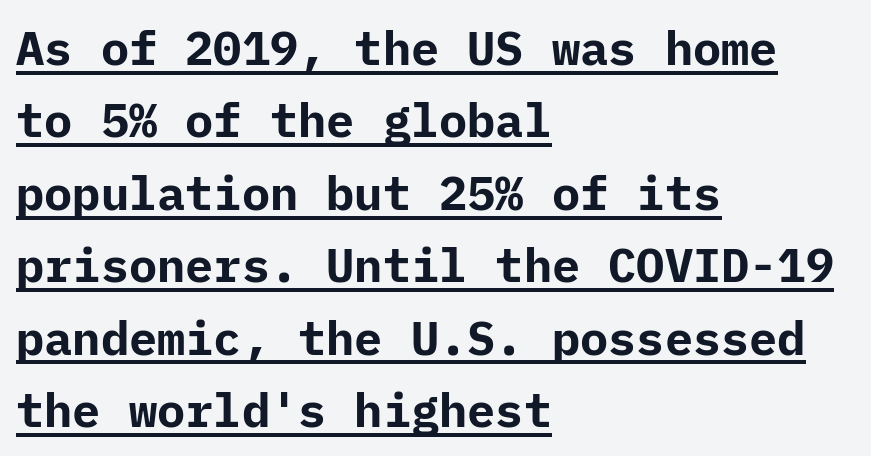
The text was rendered using a sans face with plain stroke endings. Reading down the column, the eye jumps a familiar distance to each next line. Plenty of ink on the page — the face is bold. Which margin do the lines hug? The left one — the right edge is uneven. These lines were composed using upright roman letters.
